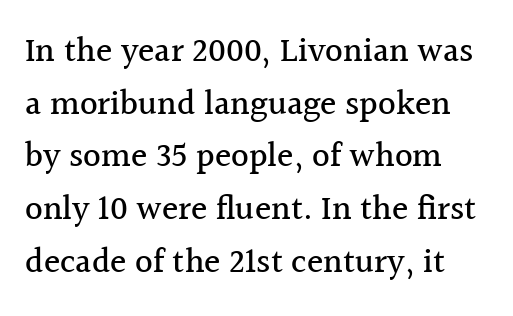
Underline: absent. Short note: letters normally spaced. These lines are rendered in a variable-pitch font. Is this a sans? No — the strokes have serifs. Italic? Not at all — the glyphs are vertical.
